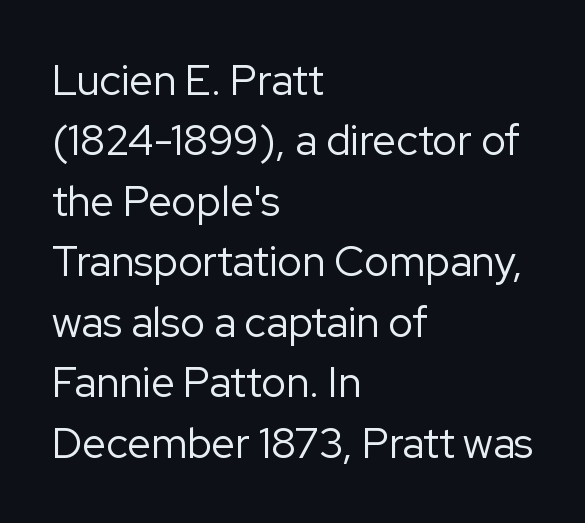
The image shows 42 px regular-weight sans-serif type, upright; set left-aligned, normal line spacing (1.44x), normal letter spacing, not underlined; low stroke contrast and a medium x-height.
